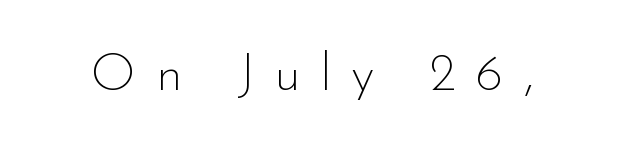
{"serif": "no", "italic": "no", "bold": "no", "weight": "thin", "width": "normal", "stroke_contrast": "low", "x_height": "small", "monospaced": "no", "underline": "no", "letter_spacing": "wide", "letter_spacing_em": 0.37, "glyph_px": 53}
